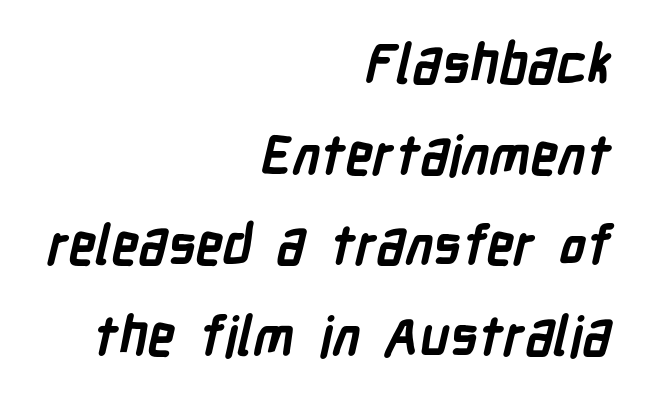
Q: Is the text bold? A: Yes.
Q: Is the typeface a serif or a sans-serif typeface? A: Sans-serif.
Q: Is the text underlined? A: No.
Q: How is the paragraph aligned? A: Right-aligned.
Q: Is the spacing between letters normal or unusually wide? A: Normal.
Q: Is the spacing between lines tight, normal or loose? A: Normal.
Q: Width (condensed, normal, or wide)? A: Condensed.
Q: Stroke contrast? A: Low.
Q: x-height? A: Medium.
Q: Monospaced? A: No.
